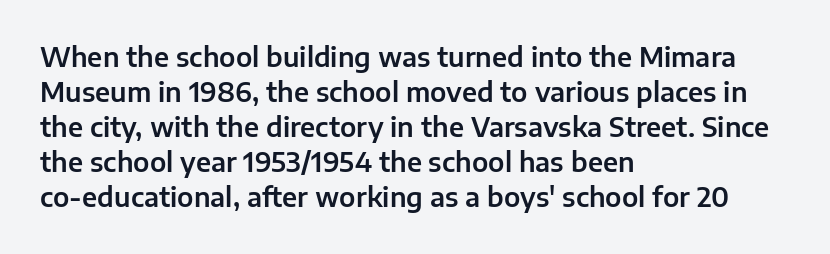
Q: Is the text italic (slanted)? A: No, it is upright.
Q: Is the text underlined? A: No.
Q: How is the paragraph aligned? A: Left-aligned.
Q: Is the spacing between letters normal or unusually wide? A: Normal.
Q: Is the spacing between lines tight, normal or loose? A: Normal.
